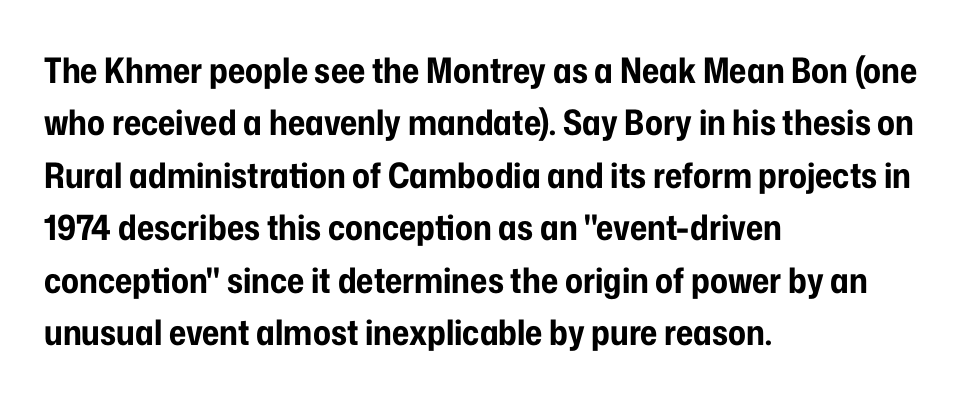
Line starts are locked; line ends wander. Its strokes are broad and dark, the hallmark of bold type. Typographically, this falls in the sans-serif category. You could not count columns in this text — the font is proportionally spaced. Check under the words: just untouched page.
